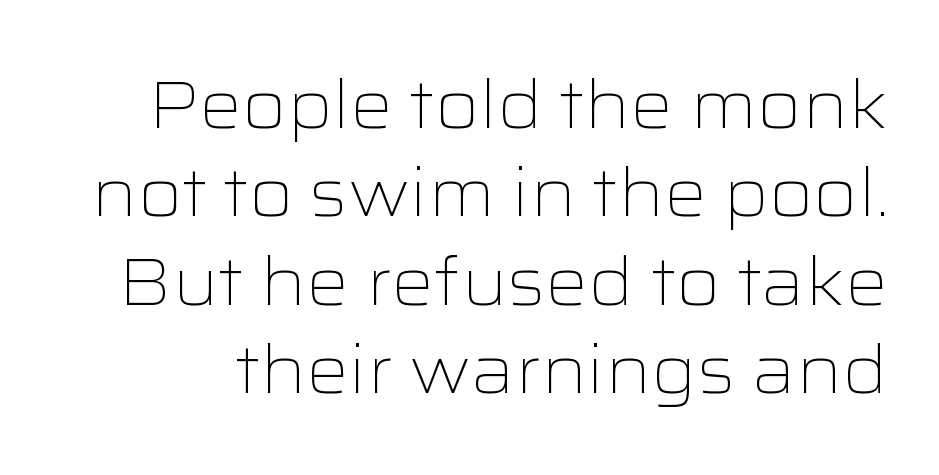
{"serif": "no", "italic": "no", "bold": "no", "weight": "light", "width": "wide", "stroke_contrast": "low", "x_height": "medium", "monospaced": "no", "underline": "no", "line_spacing": "normal", "line_spacing_ratio": 1.32, "letter_spacing": "normal", "letter_spacing_em": 0.0, "glyph_px": 67}
